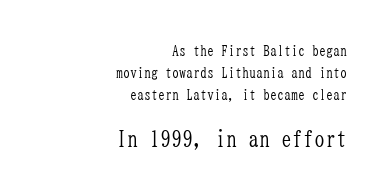
{"italic": "no", "bold": "no", "underline": "no", "align": "right", "line_spacing": "normal", "line_spacing_ratio": 1.58, "letter_spacing": "normal", "letter_spacing_em": 0.0, "larger_block": "second", "size_ratio": 1.57, "glyph_px": 22}
